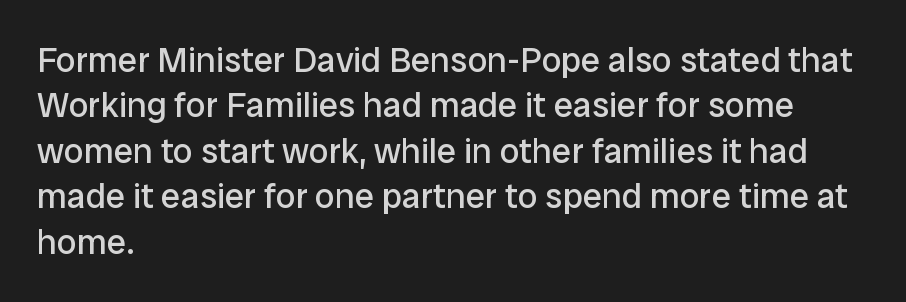
Q: Is the text bold? A: No.
Q: Is the text italic (slanted)? A: No, it is upright.
Q: Is the typeface a serif or a sans-serif typeface? A: Sans-serif.
Q: Is the text underlined? A: No.
Q: How is the paragraph aligned? A: Left-aligned.
Q: Is the spacing between letters normal or unusually wide? A: Normal.
Q: Is the spacing between lines tight, normal or loose? A: Normal.
Q: Width (condensed, normal, or wide)? A: Normal.
Q: Stroke contrast? A: Low.
Q: x-height? A: Medium.
Q: Monospaced? A: No.
